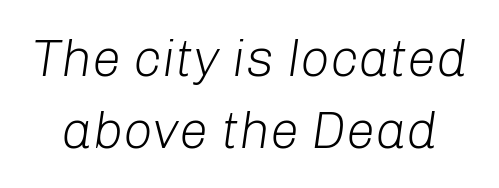
Q: Is the text bold? A: No.
Q: Is the text italic (slanted)? A: Yes, it leans right by about 8 degrees.
Q: Is the text underlined? A: No.
Q: Is the spacing between letters normal or unusually wide? A: Normal.
Q: Is the spacing between lines tight, normal or loose? A: Normal.
Q: Width (condensed, normal, or wide)? A: Normal.
Q: Stroke contrast? A: Low.
Q: x-height? A: Medium.
Q: Monospaced? A: No.
